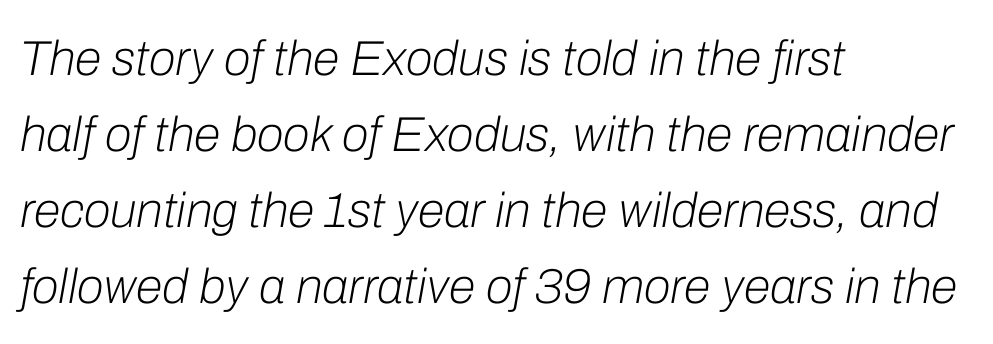
{"italic": "yes", "lean": "right", "slant_degrees": 10, "bold": "no", "weight": "light", "width": "normal", "stroke_contrast": "low", "x_height": "medium", "monospaced": "no", "underline": "no", "align": "left", "line_spacing": "normal", "line_spacing_ratio": 1.55, "letter_spacing": "normal", "letter_spacing_em": 0.0, "glyph_px": 49}
